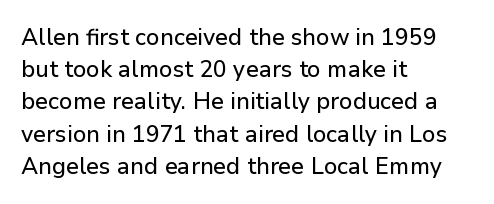
The image shows 23 px text type, upright; set left-aligned, normal line spacing (1.4x), normal letter spacing, not underlined.
